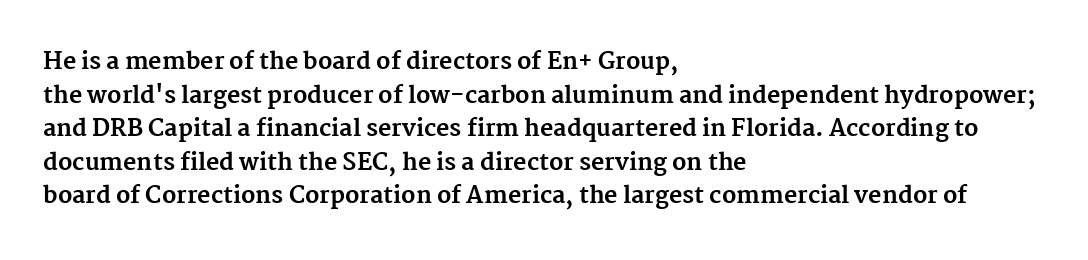
Each line starts at the same left margin while the right side varies. One glance says typical: line gaps are just what's usual. Nope, not italic — everything's standing straight. Plenty of ink on the page — the face is bold.
